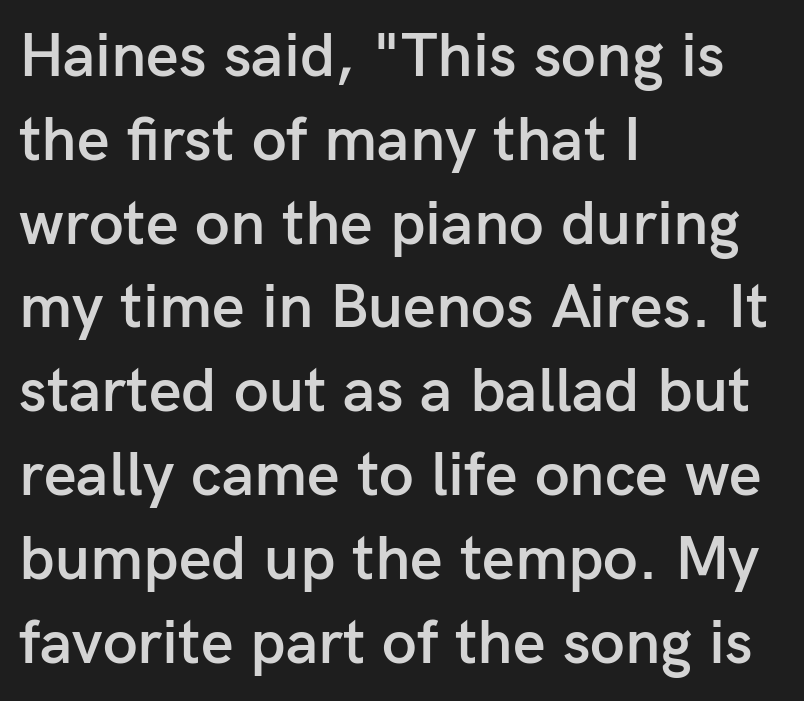
Q: Is the text bold? A: Semi-bold.
Q: Is the text italic (slanted)? A: No, it is upright.
Q: Is the typeface a serif or a sans-serif typeface? A: Sans-serif.
Q: Is the text underlined? A: No.
Q: How is the paragraph aligned? A: Left-aligned.
Q: Is the spacing between letters normal or unusually wide? A: Normal.
Q: Is the spacing between lines tight, normal or loose? A: Normal.
Q: Width (condensed, normal, or wide)? A: Normal.
Q: Stroke contrast? A: Low.
Q: x-height? A: Medium.
Q: Monospaced? A: No.
